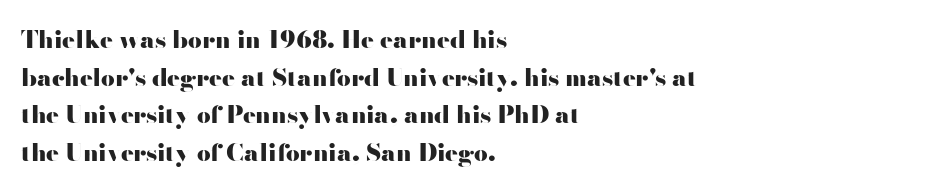
Heavy, bold letterforms. Quick note: underline off. The space between consecutive lines is moderate. This is roman type, the default non-slanted kind. The compositor pushed each line to the left boundary.
